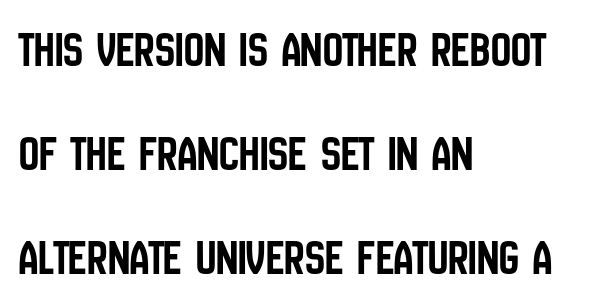
The image shows 50 px condensed sans-serif type, upright; set left-aligned, loose line spacing (2.08x), normal letter spacing, not underlined; low stroke contrast and a large x-height.
